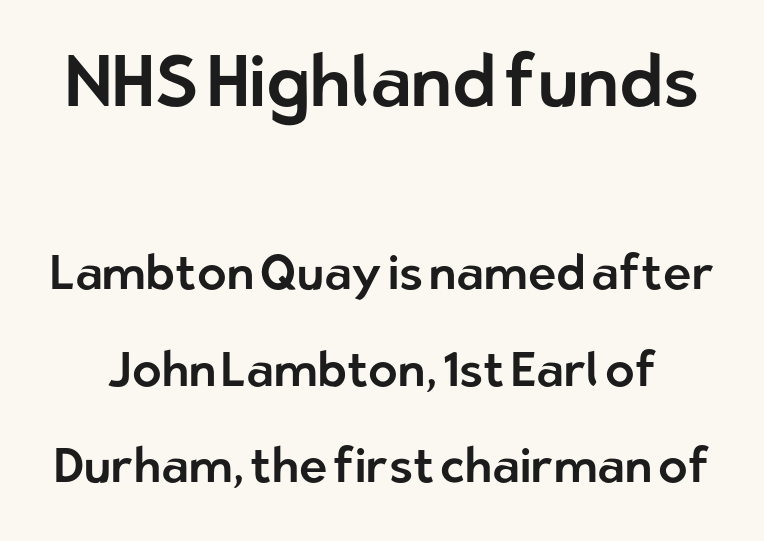
{"serif": "no", "italic": "no", "width": "normal", "stroke_contrast": "low", "x_height": "medium", "monospaced": "no", "underline": "no", "line_spacing": "loose", "line_spacing_ratio": 2.01, "letter_spacing": "normal", "letter_spacing_em": 0.0, "larger_block": "first", "size_ratio": 1.5, "glyph_px": 72}
